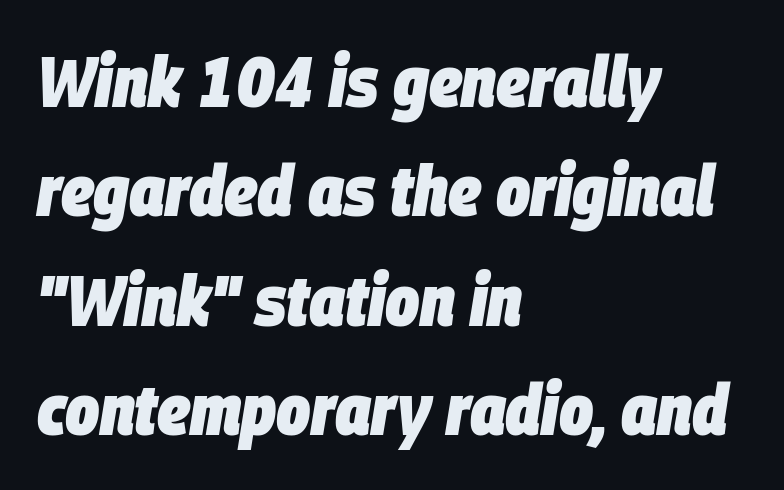
A typesetter would call this leading conventional body-copy spacing. The foot of each line stays bare and open. Is the type bold? Yes — the strokes are clearly thick and heavy. Proportional: the letters do not fall into vertical columns. Alignment: flush left. The gaps between neighbouring characters are ordinary and unremarkable.
